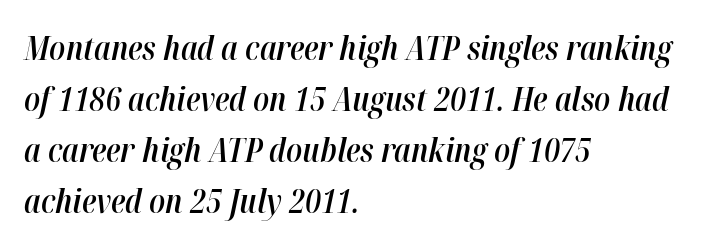
Q: Is the text bold? A: Semi-bold.
Q: Is the text italic (slanted)? A: Yes, it leans right by about 12 degrees.
Q: Is the text underlined? A: No.
Q: How is the paragraph aligned? A: Left-aligned.
Q: Is the spacing between letters normal or unusually wide? A: Normal.
Q: Is the spacing between lines tight, normal or loose? A: Normal.
Q: Width (condensed, normal, or wide)? A: Condensed.
Q: Stroke contrast? A: High.
Q: x-height? A: Medium.
Q: Monospaced? A: No.
